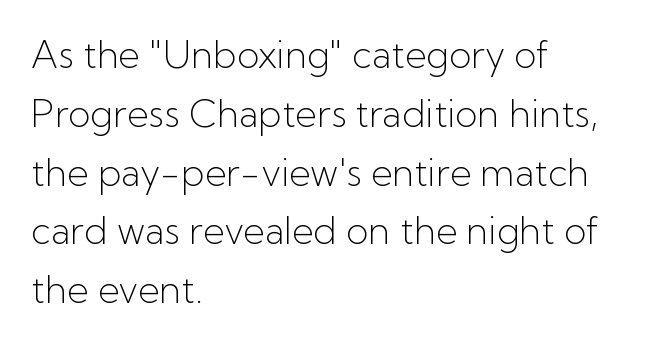
Q: Is the text bold? A: No.
Q: Is the text italic (slanted)? A: No, it is upright.
Q: Is the typeface a serif or a sans-serif typeface? A: Sans-serif.
Q: Is the text underlined? A: No.
Q: How is the paragraph aligned? A: Left-aligned.
Q: Is the spacing between letters normal or unusually wide? A: Normal.
Q: Is the spacing between lines tight, normal or loose? A: Normal.
Q: Width (condensed, normal, or wide)? A: Normal.
Q: Stroke contrast? A: Low.
Q: x-height? A: Medium.
Q: Monospaced? A: No.
